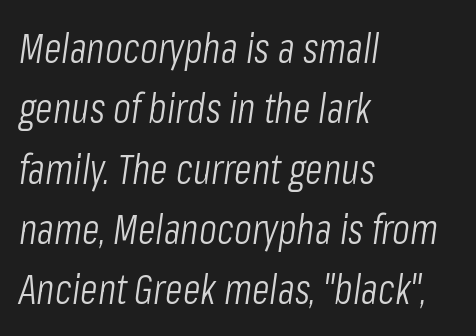
Each line starts at the same left margin while the right side varies. If you drew a line through each stem, it would be angled. Underline: absent. Each letter keeps its own natural width here, so spacing adapts to shape. This sample keeps an unexceptional amount of space between lines.
